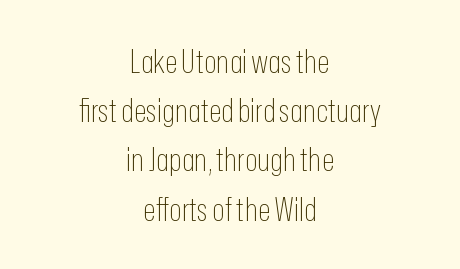
Q: Is the text bold? A: No.
Q: Is the text italic (slanted)? A: No, it is upright.
Q: Is the typeface a serif or a sans-serif typeface? A: Sans-serif.
Q: Is the text underlined? A: No.
Q: How is the paragraph aligned? A: Centered.
Q: Is the spacing between letters normal or unusually wide? A: Normal.
Q: Is the spacing between lines tight, normal or loose? A: Normal.
Q: Width (condensed, normal, or wide)? A: Condensed.
Q: Stroke contrast? A: Low.
Q: x-height? A: Medium.
Q: Monospaced? A: No.
